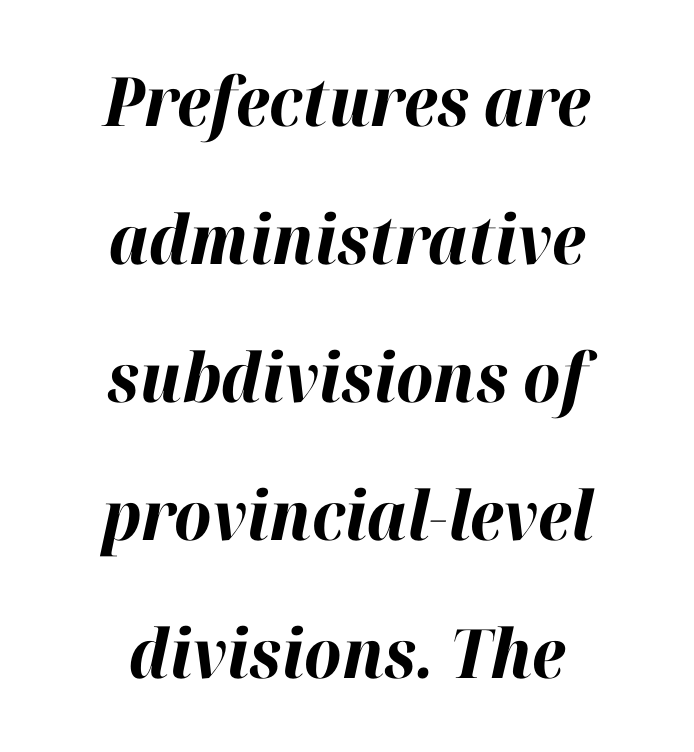
{"italic": "yes", "lean": "right", "slant_degrees": 12, "bold": "yes", "weight": "bold", "width": "normal", "stroke_contrast": "high", "x_height": "medium", "monospaced": "no", "underline": "no", "align": "center", "line_spacing": "loose", "line_spacing_ratio": 2.03, "letter_spacing": "normal", "letter_spacing_em": 0.0, "glyph_px": 68}
